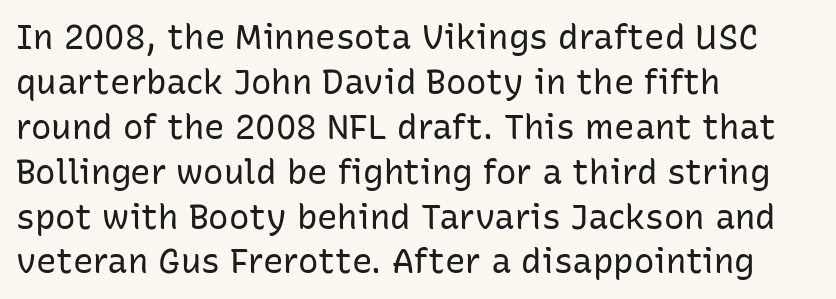
Rule under the text: the space is simply empty. Nope, not italic — everything's standing straight. Which margin do the lines hug? The left one — the right edge is uneven. Nope, no serifs anywhere on these letters. Interline gaps are of average width in this sample.
